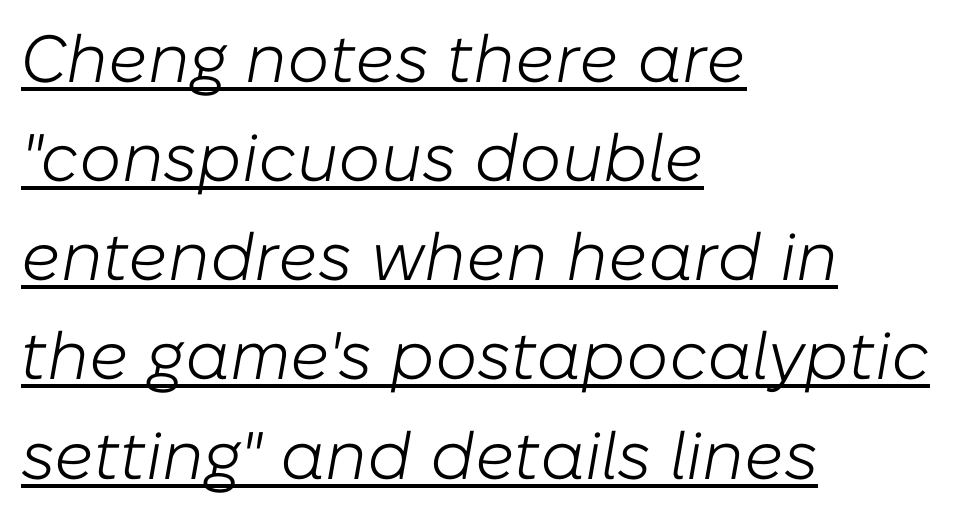
Proportional: the letters do not fall into vertical columns. The words here are underlined. The rag falls on the right side of this text block. Whoever set this chose a conventional vertical rhythm. There is no visible air inserted between adjacent glyphs. Weight: regular or lighter.
